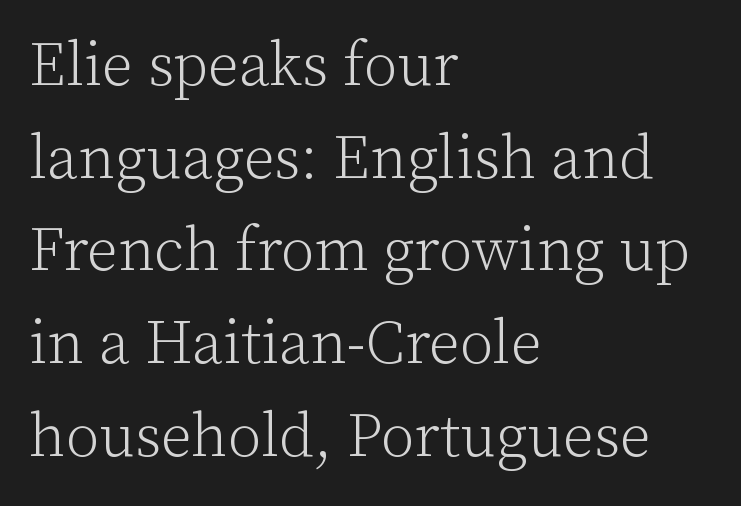
Think of a printed novel: that variable character pitch is what you see here. The line texture is even and compact thanks to regular tracking. Lines of text with bare space underneath. This is roman type, the default non-slanted kind.
